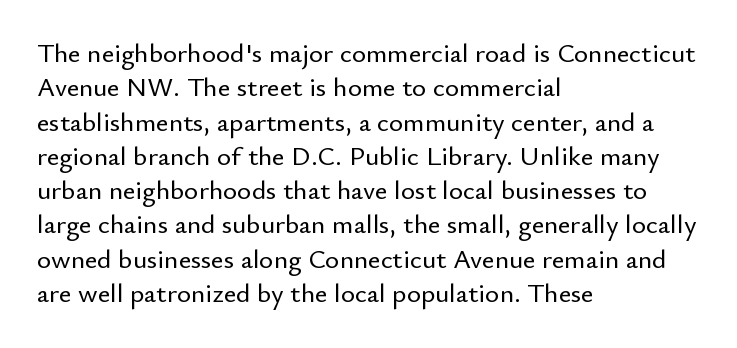
The image shows 27 px text type, upright; set left-aligned, normal line spacing (1.27x), normal letter spacing, not underlined.
